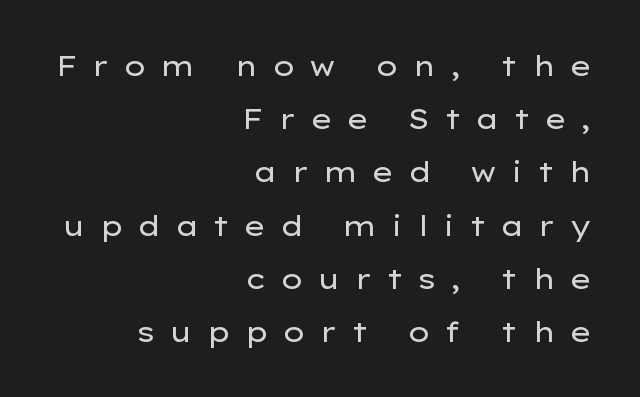
Q: Is the text bold? A: No.
Q: Is the text italic (slanted)? A: No, it is upright.
Q: Is the typeface a serif or a sans-serif typeface? A: Sans-serif.
Q: Is the text underlined? A: No.
Q: How is the paragraph aligned? A: Right-aligned.
Q: Is the spacing between letters normal or unusually wide? A: Unusually wide.
Q: Is the spacing between lines tight, normal or loose? A: Loose.
Q: Width (condensed, normal, or wide)? A: Wide.
Q: Stroke contrast? A: Low.
Q: x-height? A: Medium.
Q: Monospaced? A: No.
